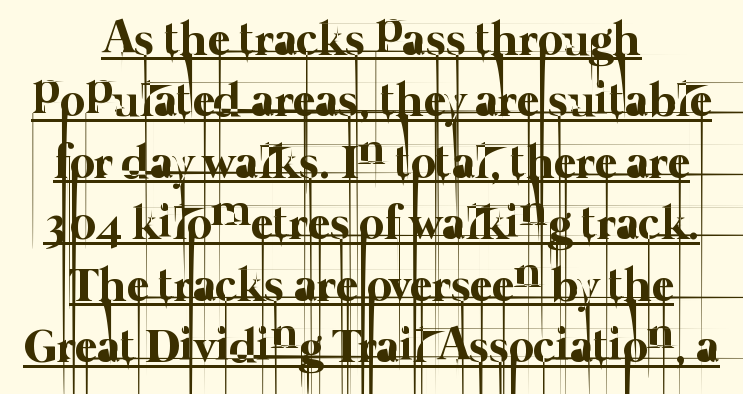
The image shows 48 px thin type; set normal line spacing (1.28x), normal letter spacing, underlined; low stroke contrast and a medium x-height.
